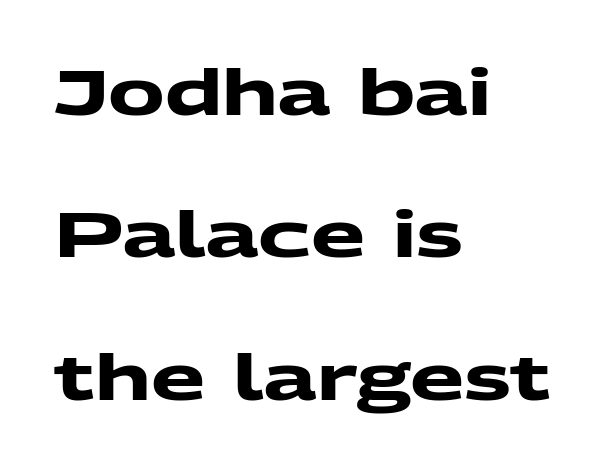
Q: Is the text bold? A: Yes.
Q: Is the typeface a serif or a sans-serif typeface? A: Sans-serif.
Q: Is the text underlined? A: No.
Q: How is the paragraph aligned? A: Left-aligned.
Q: Is the spacing between letters normal or unusually wide? A: Normal.
Q: Is the spacing between lines tight, normal or loose? A: Loose.
Q: Width (condensed, normal, or wide)? A: Wide.
Q: Stroke contrast? A: Medium.
Q: x-height? A: Medium.
Q: Monospaced? A: No.
